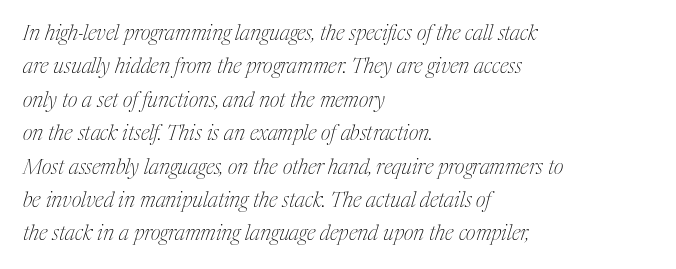
Q: Is the text bold? A: No.
Q: Is the text italic (slanted)? A: Yes, it leans right by about 17 degrees.
Q: Is the text underlined? A: No.
Q: How is the paragraph aligned? A: Left-aligned.
Q: Is the spacing between letters normal or unusually wide? A: Normal.
Q: Is the spacing between lines tight, normal or loose? A: Normal.
